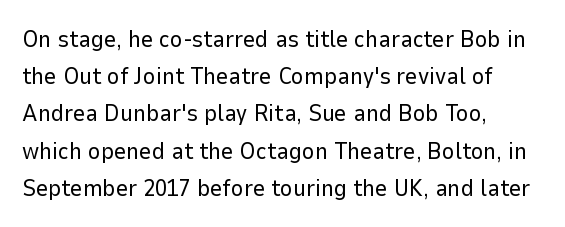
{"italic": "no", "bold": "no", "underline": "no", "align": "left", "line_spacing": "normal", "line_spacing_ratio": 1.55, "letter_spacing": "normal", "letter_spacing_em": 0.0, "glyph_px": 24}
